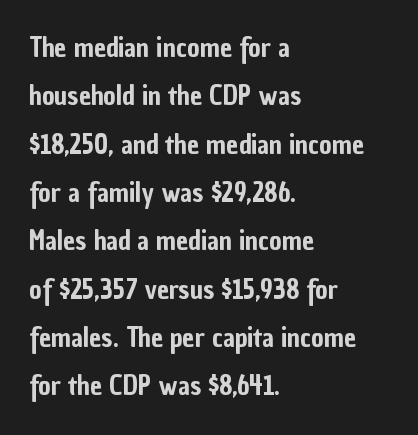
The image shows 27 px text type, upright; set left-aligned, line spacing 1.79x, normal letter spacing, not underlined.
